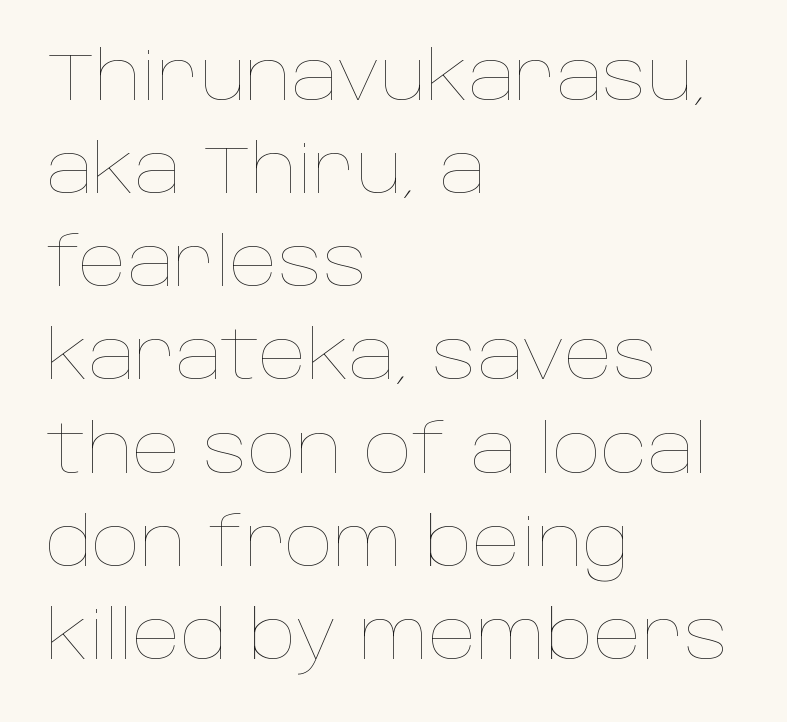
The image shows 67 px thin type, upright; set left-aligned, normal line spacing (1.39x), normal letter spacing, not underlined; low stroke contrast and a large x-height.
